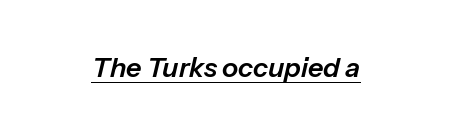
{"italic": "yes", "lean": "right", "slant_degrees": 13, "underline": "yes", "letter_spacing": "normal", "letter_spacing_em": 0.0, "glyph_px": 27}
